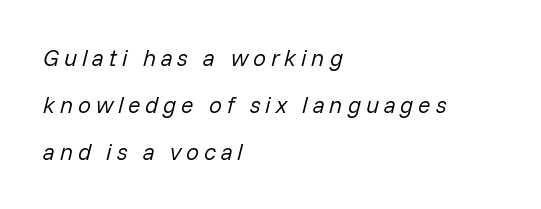
{"italic": "yes", "lean": "right", "slant_degrees": 14, "bold": "no", "underline": "no", "align": "left", "line_spacing": "loose", "line_spacing_ratio": 2.04, "letter_spacing": "wide", "letter_spacing_em": 0.21, "glyph_px": 23}
